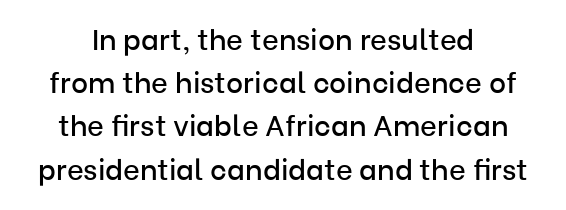
The image shows 29 px sans-serif type, upright; set normal line spacing (1.49x), normal letter spacing, not underlined; low stroke contrast and a medium x-height.
